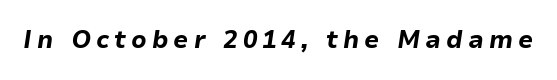
{"italic": "yes", "lean": "right", "slant_degrees": 9, "bold": "yes", "underline": "no", "letter_spacing": "wide", "letter_spacing_em": 0.21, "glyph_px": 24}
